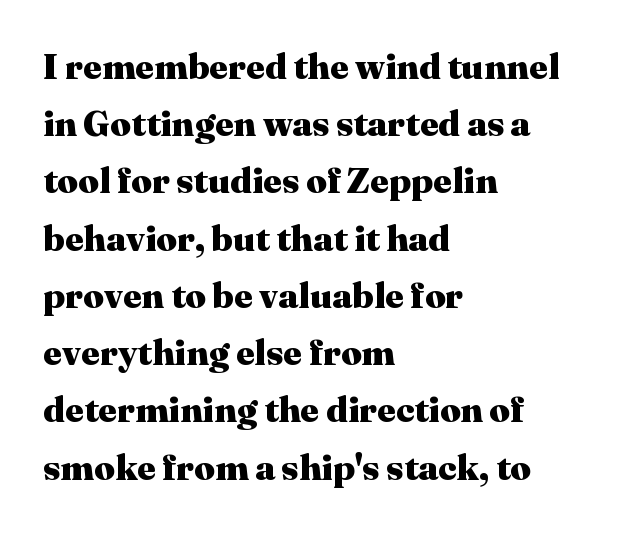
The image shows 36 px heavy serif type, upright; set left-aligned, normal line spacing (1.59x), normal letter spacing, not underlined; medium stroke contrast and a medium x-height.
